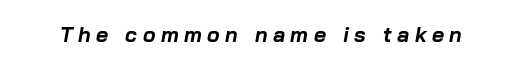
The image shows 21 px bold type, italic (leaning right); set unusually wide letter spacing (+0.26 em), not underlined.
